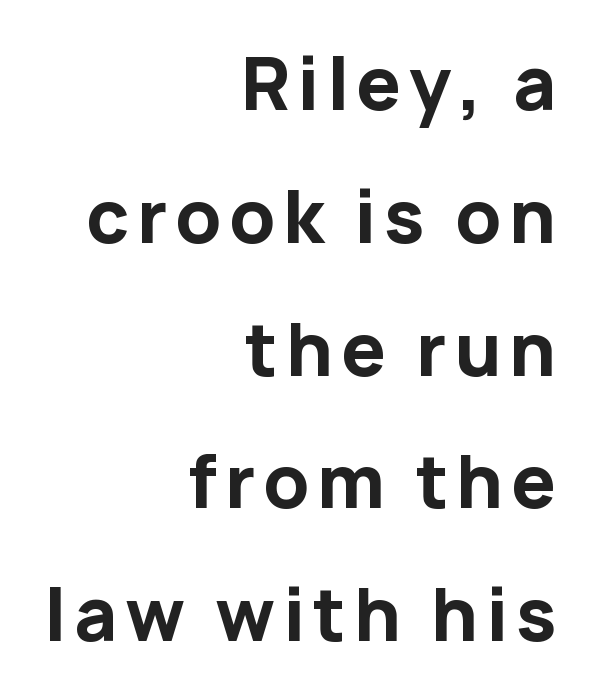
The image shows 71 px bold sans-serif type, upright; set right-aligned, line spacing 1.87x, not underlined; low stroke contrast and a medium x-height.
